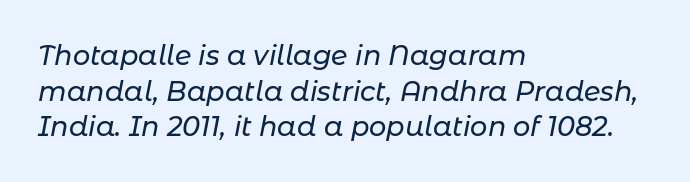
{"italic": "yes", "lean": "right", "slant_degrees": 11, "underline": "no", "align": "left", "line_spacing": "normal", "line_spacing_ratio": 1.32, "letter_spacing": "normal", "letter_spacing_em": 0.0, "glyph_px": 27}
